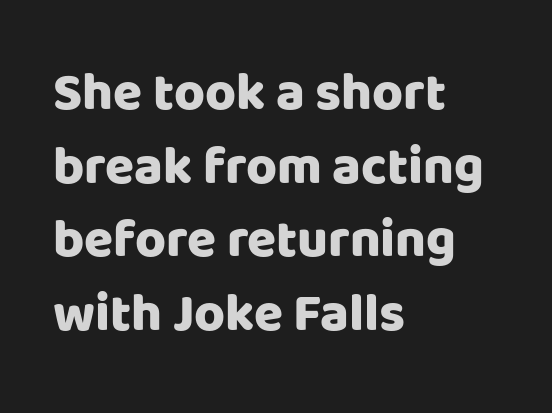
The image shows 53 px heavy sans-serif type, upright; set left-aligned, normal line spacing (1.39x), normal letter spacing, not underlined; low stroke contrast and a large x-height.
